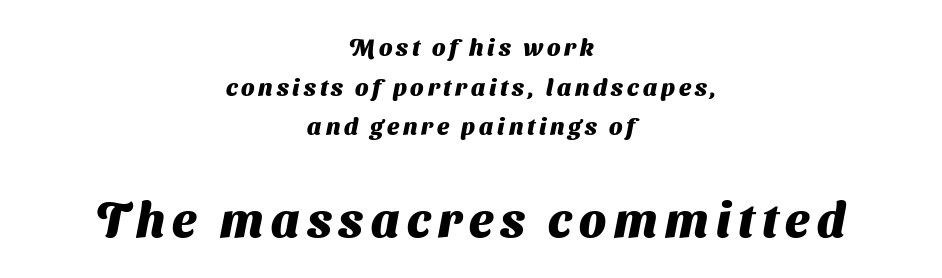
The image shows 48 px heavy sans-serif type; set centered, normal line spacing (1.65x), not underlined; the second (bottom) block is 2.0x larger; medium stroke contrast and a medium x-height.
